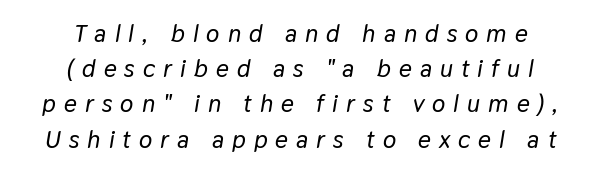
{"italic": "yes", "lean": "right", "slant_degrees": 9, "underline": "no", "align": "center", "line_spacing": "normal", "line_spacing_ratio": 1.41, "letter_spacing": "wide", "letter_spacing_em": 0.32, "glyph_px": 25}
